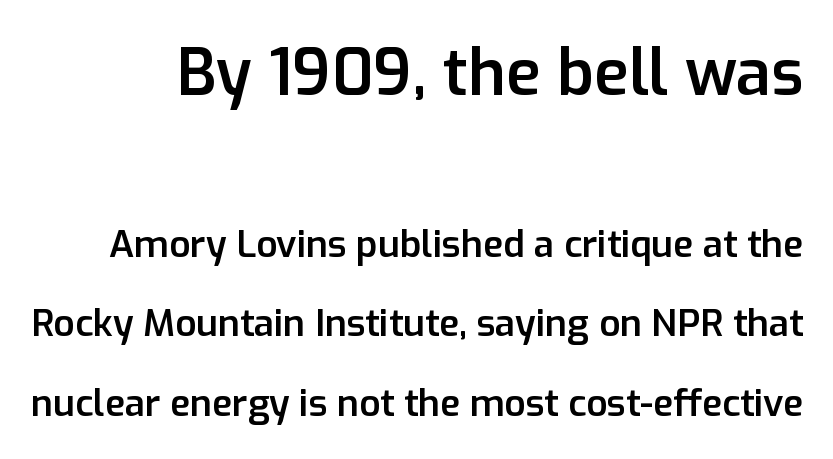
{"serif": "no", "italic": "no", "bold": "semi", "weight": "semibold", "width": "normal", "stroke_contrast": "low", "x_height": "medium", "monospaced": "no", "underline": "no", "line_spacing": "loose", "line_spacing_ratio": 2.15, "letter_spacing": "normal", "letter_spacing_em": 0.0, "larger_block": "first", "size_ratio": 1.73, "glyph_px": 64}
